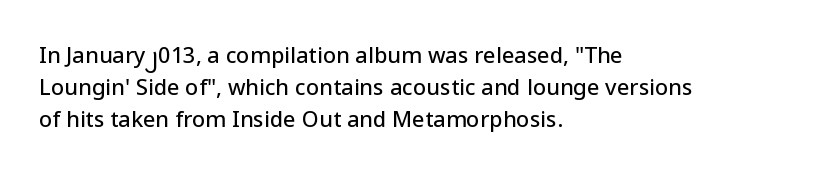
These lines were composed using upright roman letters. If you drew a ruler down the left edge, every line would touch it. In terms of leading, this rendering sits right in the middle. These lines keep a tight, regular rhythm from letter to letter. The glyphs are unaccompanied by any horizontal stroke below them.
